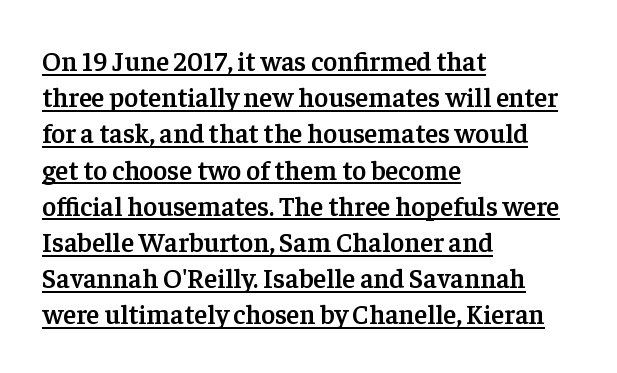
The space between consecutive lines is moderate. Rendered with straight, roman letterforms. This is the in-between weight designers call semibold or demi. Caption: standard tracking, unaltered.
